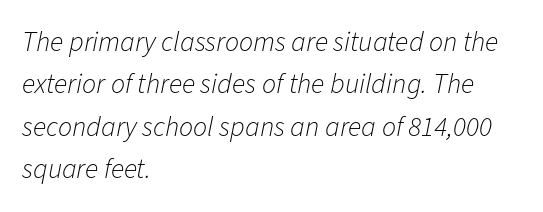
Rendered with sloped, italic letterforms. Think standard paragraph weight, or any step lighter than that. Leftover space on each line is placed entirely after the last word. Normally led — the rows are evenly, conventionally spaced. Is the letter spacing exaggerated? No — it looks like the ordinary default. Proportional: the letters do not fall into vertical columns.
